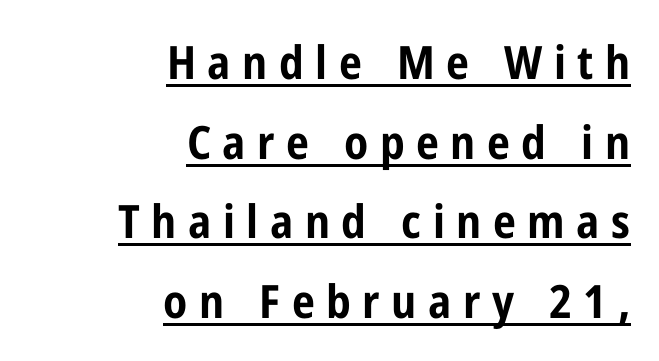
{"serif": "no", "italic": "no", "bold": "yes", "weight": "bold", "width": "condensed", "stroke_contrast": "low", "x_height": "medium", "monospaced": "no", "underline": "yes", "align": "right", "line_spacing_ratio": 1.73, "letter_spacing": "wide", "letter_spacing_em": 0.25, "glyph_px": 46}
